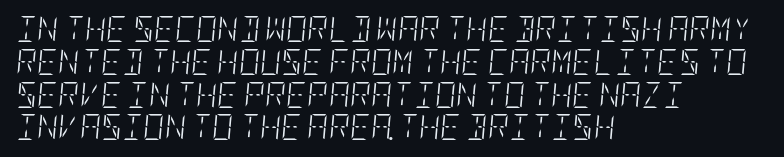
Q: Is the text bold? A: No.
Q: Is the text italic (slanted)? A: Yes, it leans right by about 5 degrees.
Q: Is the text underlined? A: No.
Q: How is the paragraph aligned? A: Left-aligned.
Q: Is the spacing between letters normal or unusually wide? A: Normal.
Q: Is the spacing between lines tight, normal or loose? A: Normal.
